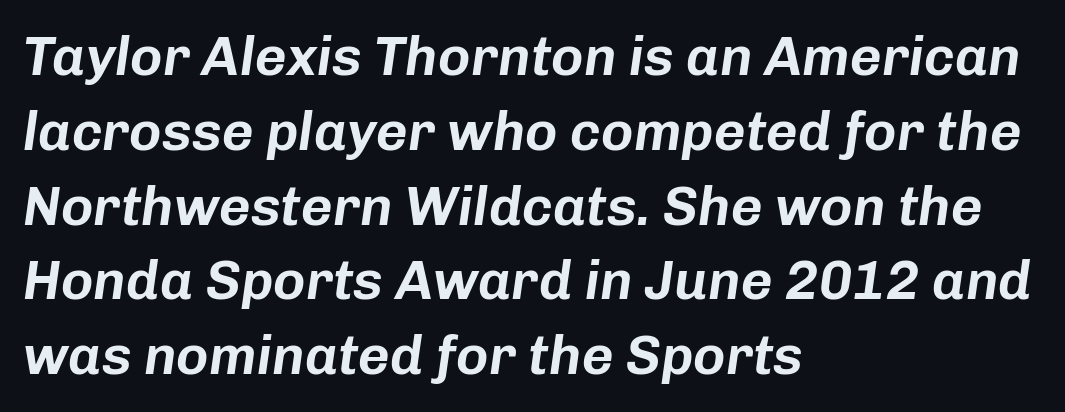
Q: Is the text italic (slanted)? A: Yes, it leans right by about 8 degrees.
Q: Is the text underlined? A: No.
Q: How is the paragraph aligned? A: Left-aligned.
Q: Is the spacing between letters normal or unusually wide? A: Normal.
Q: Is the spacing between lines tight, normal or loose? A: Normal.
Q: Width (condensed, normal, or wide)? A: Normal.
Q: Stroke contrast? A: Low.
Q: x-height? A: Medium.
Q: Monospaced? A: No.
